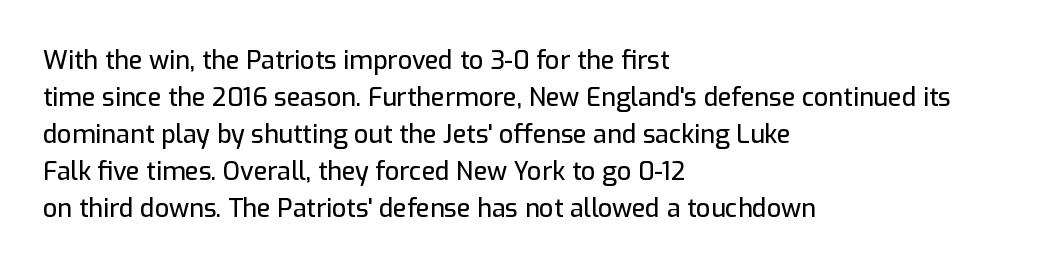
Q: Is the text italic (slanted)? A: No, it is upright.
Q: Is the text underlined? A: No.
Q: How is the paragraph aligned? A: Left-aligned.
Q: Is the spacing between letters normal or unusually wide? A: Normal.
Q: Is the spacing between lines tight, normal or loose? A: Normal.
